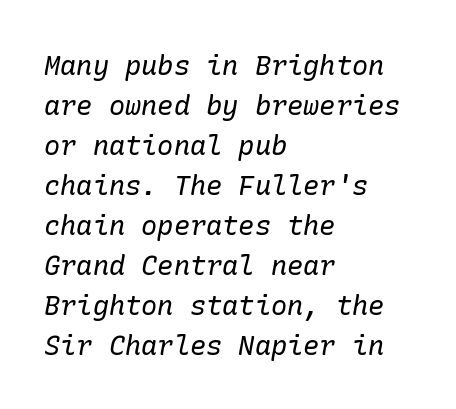
{"italic": "yes", "lean": "right", "slant_degrees": 10, "bold": "no", "underline": "no", "align": "left", "line_spacing": "normal", "line_spacing_ratio": 1.48, "letter_spacing": "normal", "letter_spacing_em": 0.0, "glyph_px": 27}
